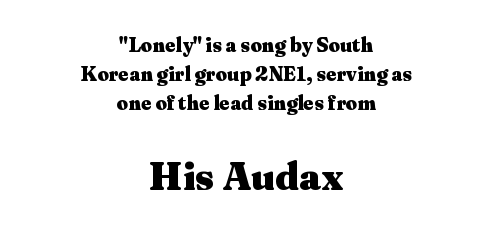
The image shows 39 px heavy, wide serif type, upright; set centered, normal line spacing (1.46x), normal letter spacing, not underlined; the second (bottom) block is 1.95x larger; medium stroke contrast and a medium x-height.
